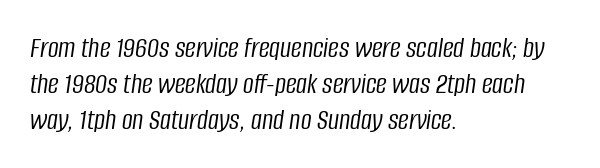
Q: Is the text bold? A: No.
Q: Is the text italic (slanted)? A: Yes, it leans right by about 8 degrees.
Q: Is the text underlined? A: No.
Q: How is the paragraph aligned? A: Left-aligned.
Q: Is the spacing between letters normal or unusually wide? A: Normal.
Q: Width (condensed, normal, or wide)? A: Condensed.
Q: Stroke contrast? A: Low.
Q: x-height? A: Large.
Q: Monospaced? A: No.
